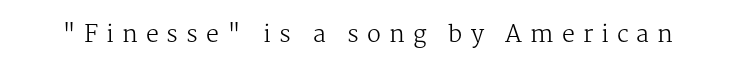
Q: Is the text bold? A: No.
Q: Is the text italic (slanted)? A: No, it is upright.
Q: Is the text underlined? A: No.
Q: Is the spacing between letters normal or unusually wide? A: Unusually wide.
